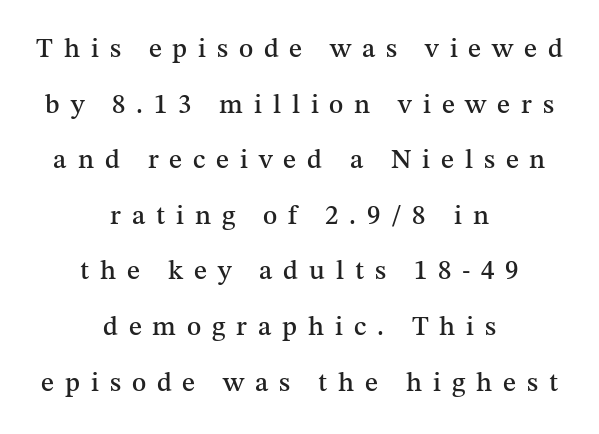
The image shows 27 px text type, upright; set centered, loose line spacing (2.06x), unusually wide letter spacing (+0.4 em), not underlined.
